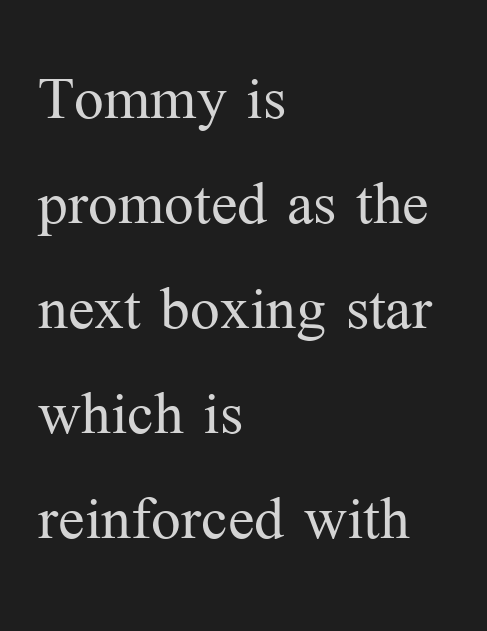
In CSS terms this would be text-align: left. Descenders are the only things crossing below the line. No heavy texture on the line: the type isn't bold. The passage shown is typed in a proportional face where columns would drift. Evenly set lines give the paragraph a standard silhouette.
